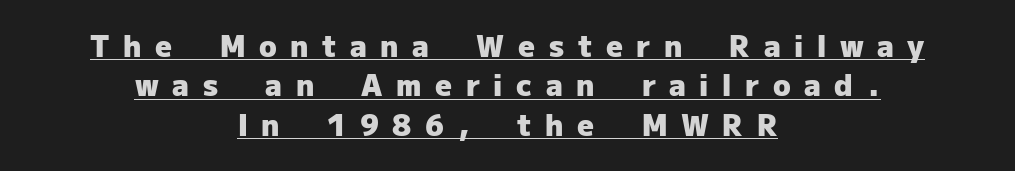
The image shows 29 px heavy sans-serif type, upright; set centered, normal line spacing (1.36x), unusually wide letter spacing (+0.47 em), underlined; low stroke contrast and a medium x-height.
